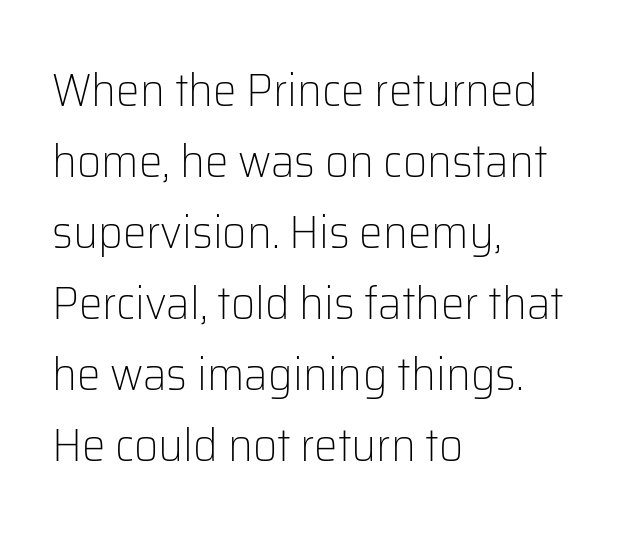
The image shows 47 px light sans-serif type, upright; set left-aligned, normal line spacing (1.51x), normal letter spacing, not underlined; low stroke contrast and a medium x-height.
